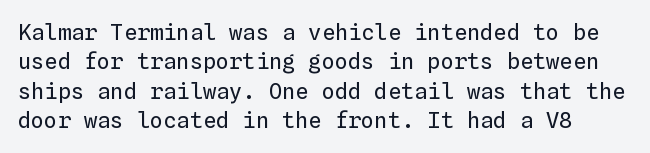
The image shows 22 px text type, upright; set normal line spacing (1.34x), normal letter spacing, not underlined.
